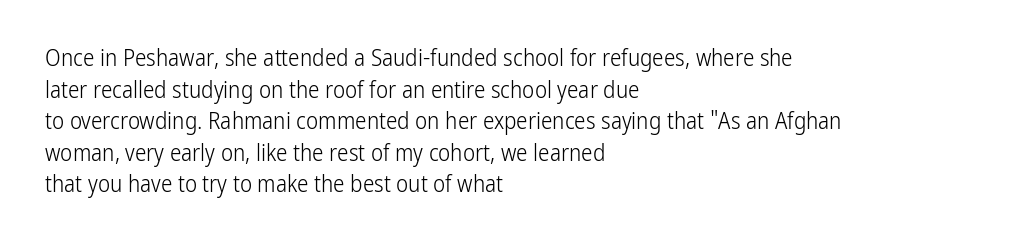
The image shows 23 px text type, upright; set left-aligned, normal line spacing (1.37x), normal letter spacing, not underlined.
